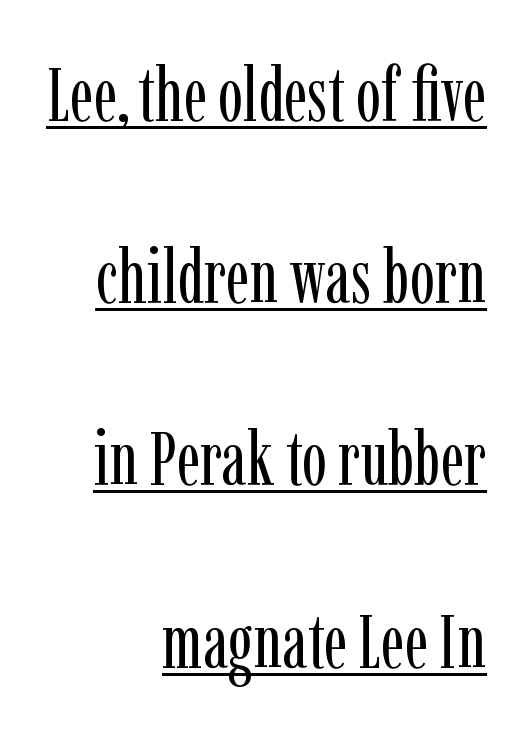
Q: Is the text bold? A: No.
Q: Is the text italic (slanted)? A: No, it is upright.
Q: Is the typeface a serif or a sans-serif typeface? A: Serif.
Q: Is the text underlined? A: Yes.
Q: How is the paragraph aligned? A: Right-aligned.
Q: Is the spacing between letters normal or unusually wide? A: Normal.
Q: Is the spacing between lines tight, normal or loose? A: Loose.
Q: Width (condensed, normal, or wide)? A: Condensed.
Q: Stroke contrast? A: Low.
Q: x-height? A: Medium.
Q: Monospaced? A: No.
